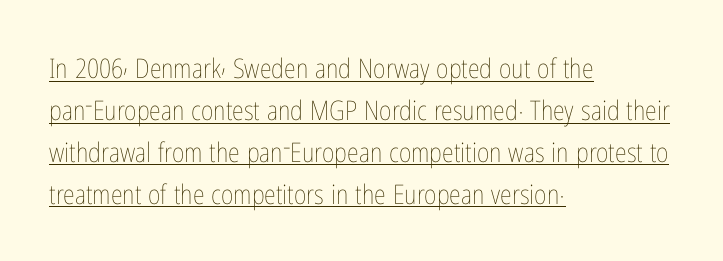
The image shows 27 px text type, upright; set left-aligned, normal line spacing (1.55x), normal letter spacing, underlined.
